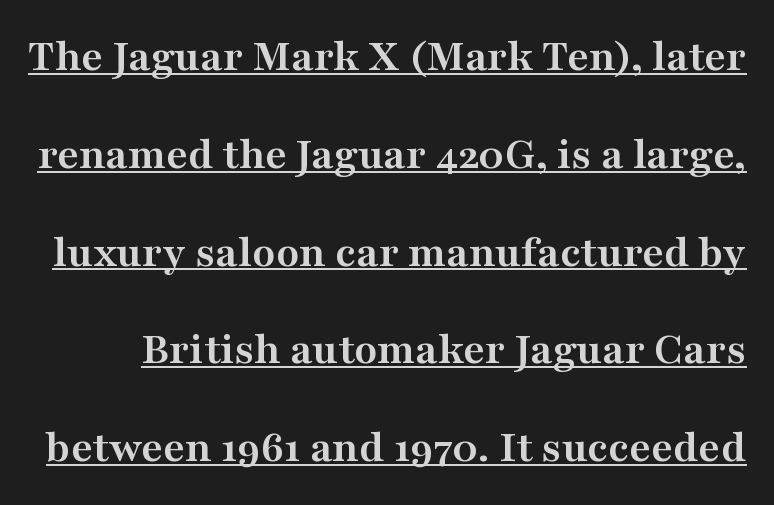
Q: Is the text bold? A: Yes.
Q: Is the text italic (slanted)? A: No, it is upright.
Q: Is the typeface a serif or a sans-serif typeface? A: Serif.
Q: Is the text underlined? A: Yes.
Q: Is the spacing between letters normal or unusually wide? A: Normal.
Q: Is the spacing between lines tight, normal or loose? A: Loose.
Q: Width (condensed, normal, or wide)? A: Wide.
Q: Stroke contrast? A: Medium.
Q: x-height? A: Medium.
Q: Monospaced? A: No.
